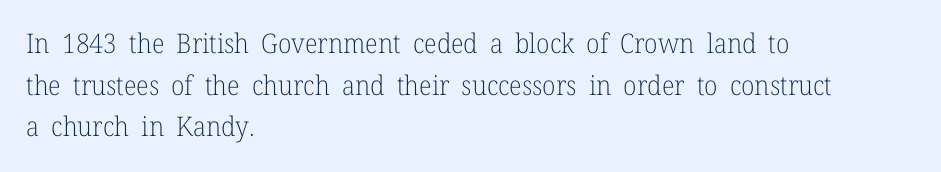
{"italic": "no", "bold": "no", "underline": "no", "align": "left", "line_spacing": "normal", "line_spacing_ratio": 1.54, "letter_spacing": "normal", "letter_spacing_em": 0.0, "glyph_px": 27}
